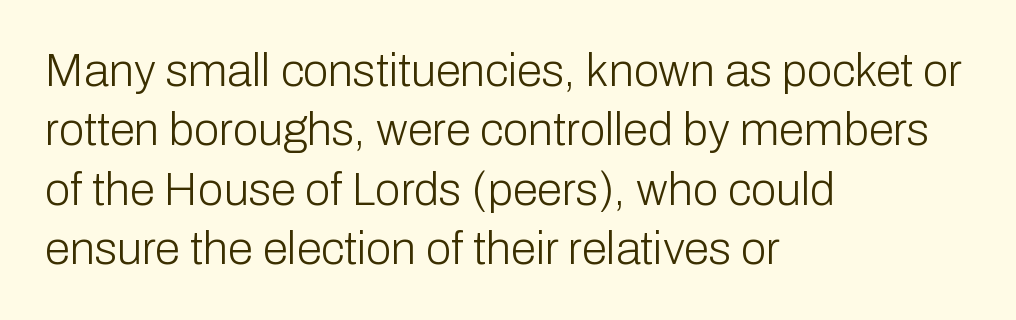
{"serif": "no", "italic": "no", "bold": "no", "weight": "light", "width": "normal", "stroke_contrast": "low", "x_height": "medium", "monospaced": "no", "underline": "no", "align": "left", "line_spacing": "normal", "line_spacing_ratio": 1.29, "letter_spacing": "normal", "letter_spacing_em": 0.0, "glyph_px": 46}
